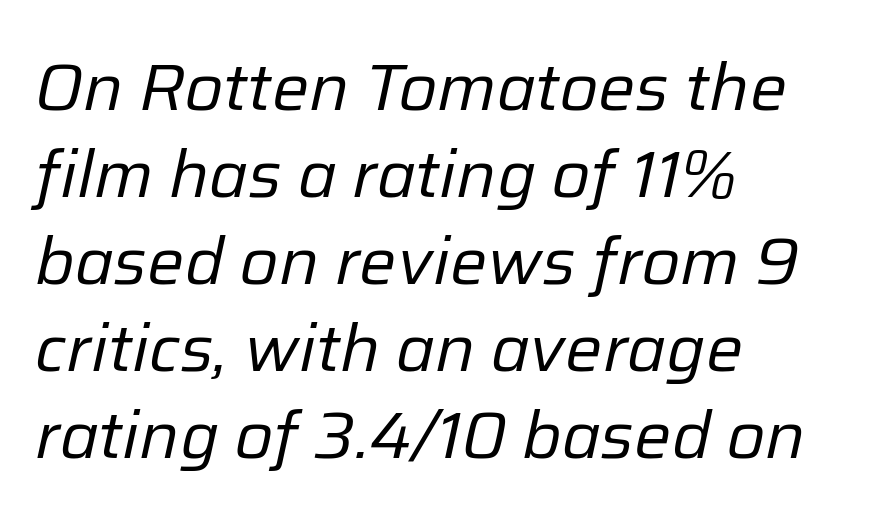
{"italic": "yes", "lean": "right", "slant_degrees": 12, "bold": "no", "weight": "regular", "width": "normal", "stroke_contrast": "low", "x_height": "medium", "monospaced": "no", "underline": "no", "align": "left", "line_spacing": "normal", "line_spacing_ratio": 1.32, "letter_spacing": "normal", "letter_spacing_em": 0.0, "glyph_px": 66}
